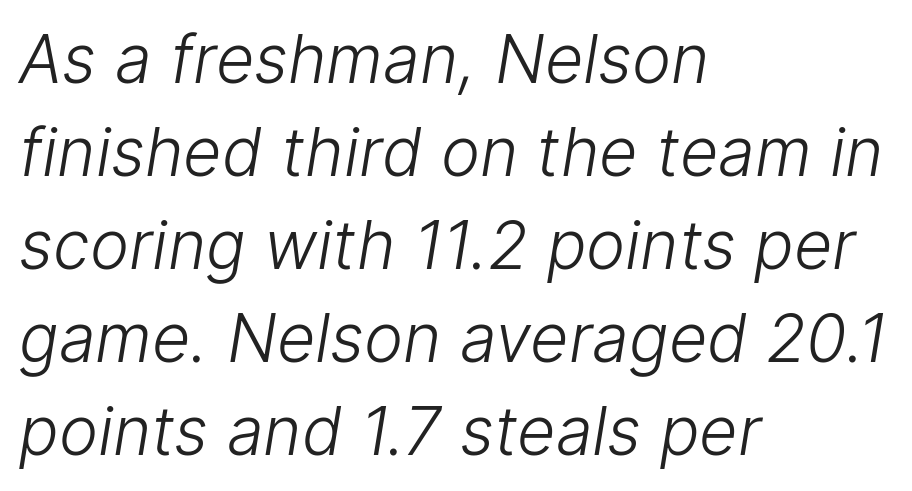
{"serif": "no", "bold": "no", "weight": "light", "width": "normal", "stroke_contrast": "low", "x_height": "medium", "monospaced": "no", "underline": "no", "align": "left", "line_spacing": "normal", "line_spacing_ratio": 1.41, "letter_spacing": "normal", "letter_spacing_em": 0.0, "glyph_px": 66}
